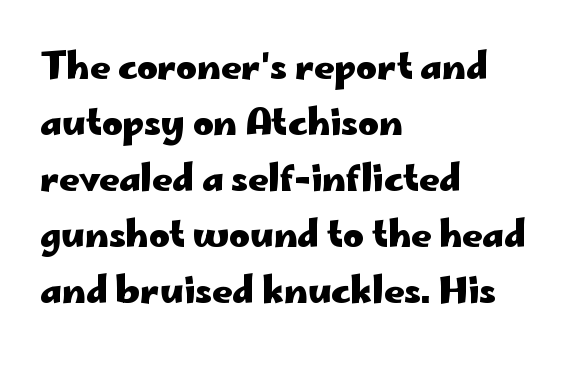
{"serif": "no", "italic": "no", "bold": "yes", "weight": "heavy", "width": "wide", "stroke_contrast": "low", "x_height": "small", "monospaced": "no", "underline": "no", "align": "left", "line_spacing": "normal", "line_spacing_ratio": 1.6, "letter_spacing": "normal", "letter_spacing_em": 0.0, "glyph_px": 35}
